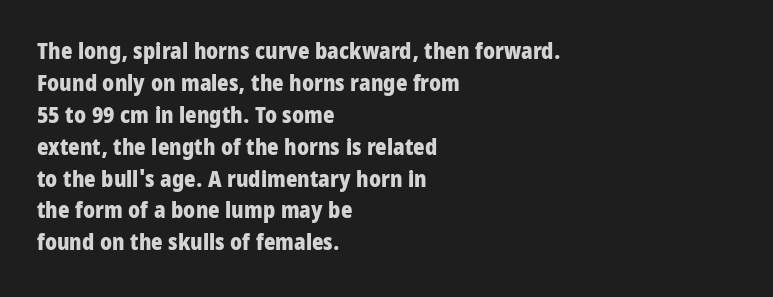
Q: Is the text bold? A: Yes.
Q: Is the text italic (slanted)? A: No, it is upright.
Q: Is the text underlined? A: No.
Q: How is the paragraph aligned? A: Left-aligned.
Q: Is the spacing between letters normal or unusually wide? A: Normal.
Q: Is the spacing between lines tight, normal or loose? A: Normal.
